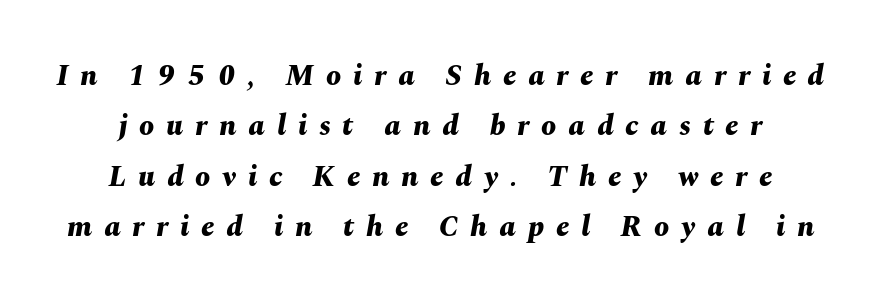
Q: Is the text bold? A: Yes.
Q: Is the text italic (slanted)? A: Yes, it leans right by about 10 degrees.
Q: Is the text underlined? A: No.
Q: Is the spacing between letters normal or unusually wide? A: Unusually wide.
Q: Is the spacing between lines tight, normal or loose? A: Normal.
Q: Width (condensed, normal, or wide)? A: Normal.
Q: Stroke contrast? A: Medium.
Q: x-height? A: Medium.
Q: Monospaced? A: No.
